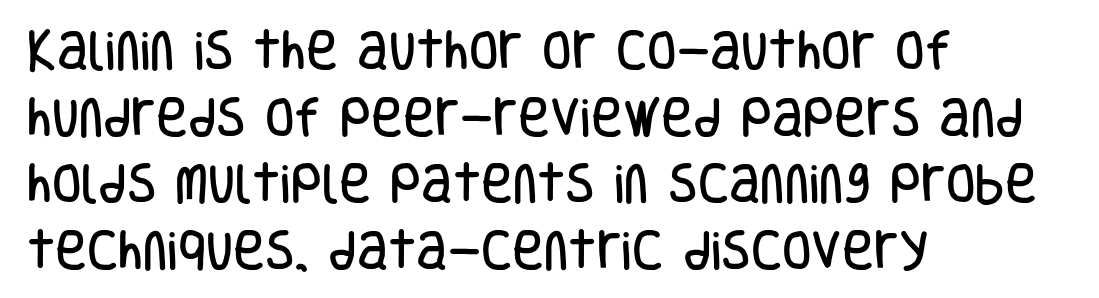
Upright lettering throughout. The block of text has a typical density, with ordinary space between rows. Default kerning and tracking; the words read as compact shapes. Teacher's note: observe the even left margin — that is flush-left alignment. Underlining? Definitely not there.
